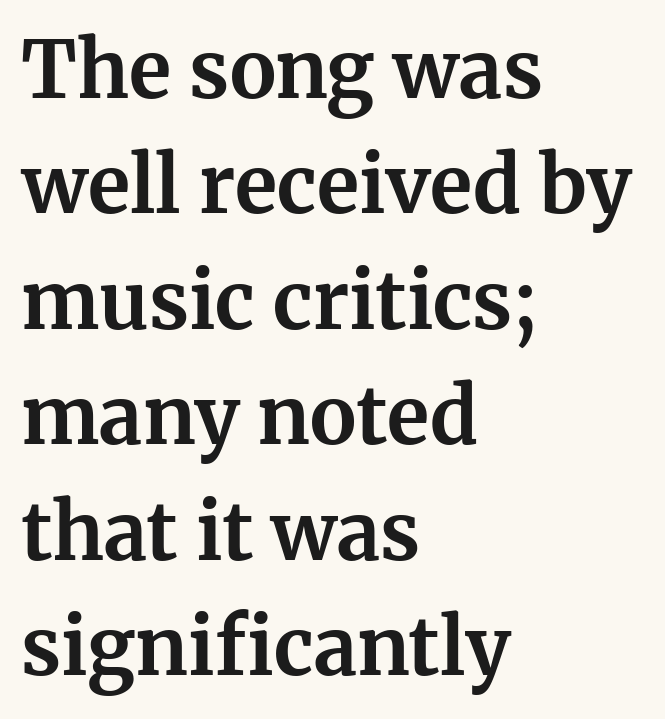
Q: Is the text bold? A: Yes.
Q: Is the text italic (slanted)? A: No, it is upright.
Q: Is the typeface a serif or a sans-serif typeface? A: Serif.
Q: Is the text underlined? A: No.
Q: How is the paragraph aligned? A: Left-aligned.
Q: Is the spacing between letters normal or unusually wide? A: Normal.
Q: Is the spacing between lines tight, normal or loose? A: Normal.
Q: Width (condensed, normal, or wide)? A: Normal.
Q: Stroke contrast? A: Medium.
Q: x-height? A: Medium.
Q: Monospaced? A: No.
